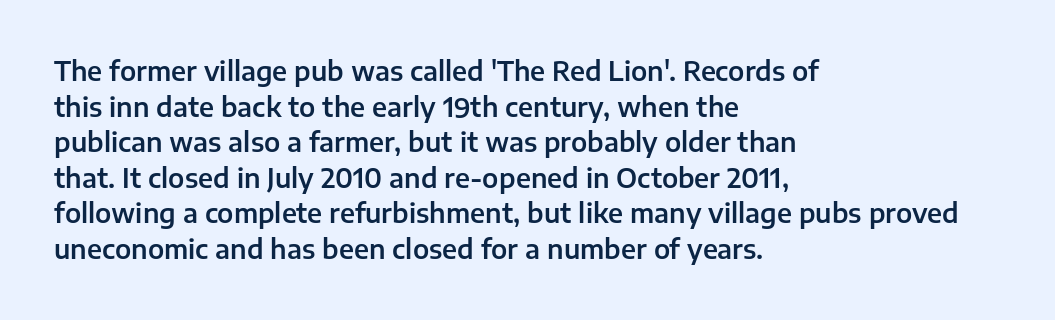
{"italic": "no", "underline": "no", "align": "left", "line_spacing": "normal", "line_spacing_ratio": 1.37, "letter_spacing": "normal", "letter_spacing_em": 0.0, "glyph_px": 26}
